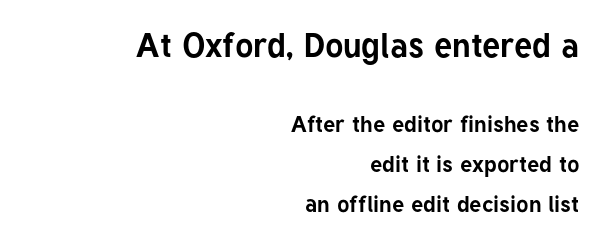
Type size steps down from the first block to the second. Line ends are locked; line starts wander. The letters advance in unequal steps, a hallmark of proportional type. It's the straight-up-and-down kind of type. You can tell from the bare stems that sans-serif type was used.
